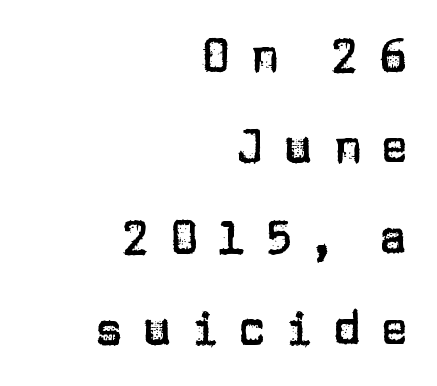
{"serif": "no", "italic": "no", "width": "normal", "stroke_contrast": "low", "x_height": "large", "monospaced": "no", "underline": "no", "align": "right", "line_spacing": "loose", "line_spacing_ratio": 1.98, "letter_spacing": "wide", "letter_spacing_em": 0.43, "glyph_px": 46}
